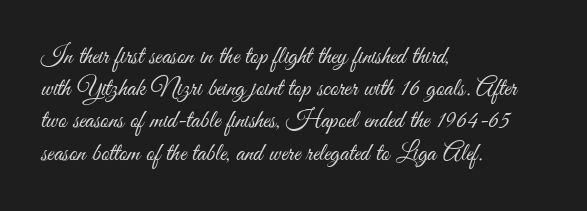
The image shows 25 px text type; set left-aligned, normal line spacing (1.29x), normal letter spacing, not underlined.
